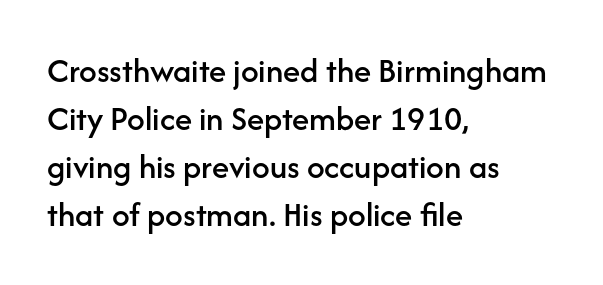
Q: Is the text italic (slanted)? A: No, it is upright.
Q: Is the typeface a serif or a sans-serif typeface? A: Sans-serif.
Q: Is the text underlined? A: No.
Q: How is the paragraph aligned? A: Left-aligned.
Q: Is the spacing between letters normal or unusually wide? A: Normal.
Q: Is the spacing between lines tight, normal or loose? A: Normal.
Q: Width (condensed, normal, or wide)? A: Normal.
Q: Stroke contrast? A: Low.
Q: x-height? A: Medium.
Q: Monospaced? A: No.
